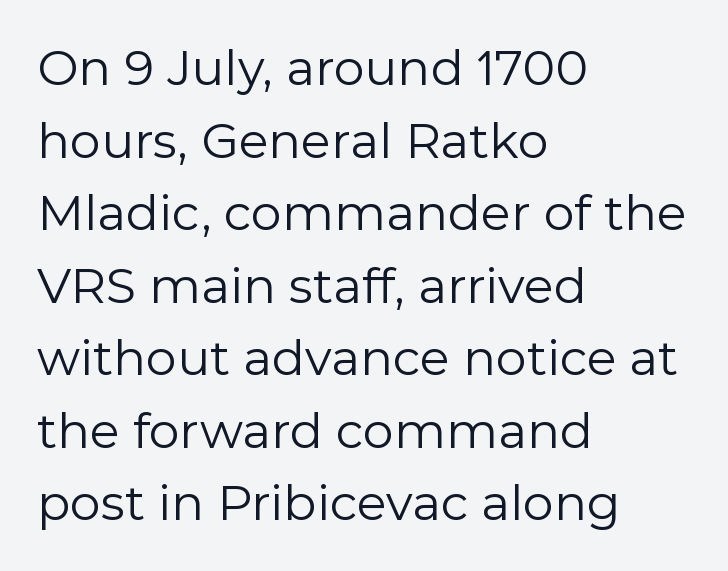
{"serif": "no", "italic": "no", "bold": "no", "weight": "regular", "width": "normal", "x_height": "medium", "monospaced": "no", "underline": "no", "align": "left", "line_spacing": "normal", "line_spacing_ratio": 1.48, "letter_spacing": "normal", "letter_spacing_em": 0.0, "glyph_px": 49}
